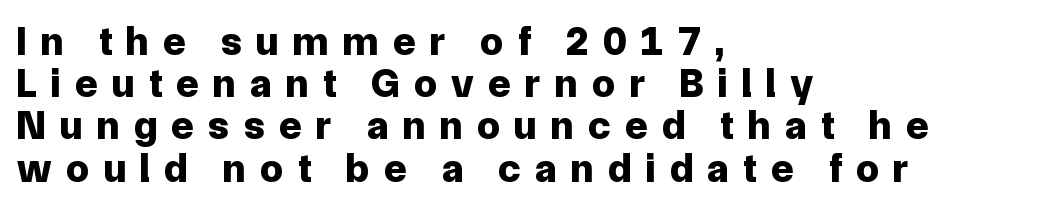
The image shows 41 px bold sans-serif type, upright; set left-aligned, tight line spacing (1.03x), unusually wide letter spacing (+0.35 em), not underlined; low stroke contrast and a medium x-height.
